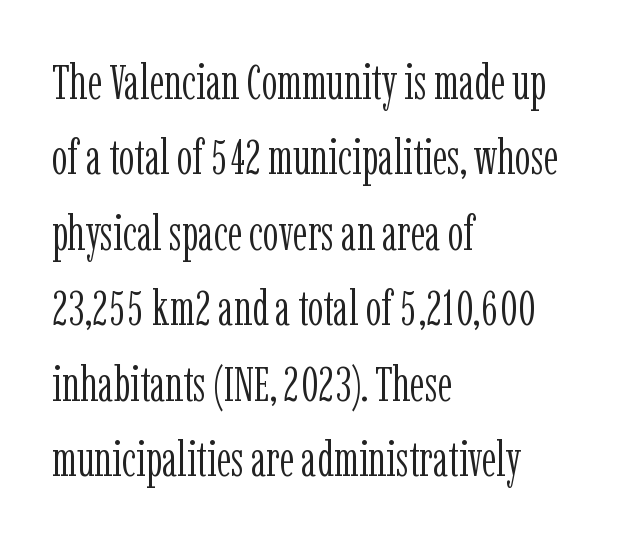
{"serif": "yes", "italic": "no", "bold": "no", "weight": "light", "width": "condensed", "stroke_contrast": "low", "x_height": "medium", "monospaced": "no", "underline": "no", "align": "left", "line_spacing": "normal", "line_spacing_ratio": 1.54, "letter_spacing": "normal", "letter_spacing_em": 0.0, "glyph_px": 49}
